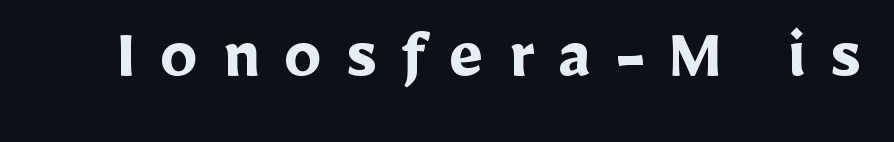
The image shows 75 px semibold sans-serif type, upright; set unusually wide letter spacing (+0.32 em), not underlined; low stroke contrast and a medium x-height.
